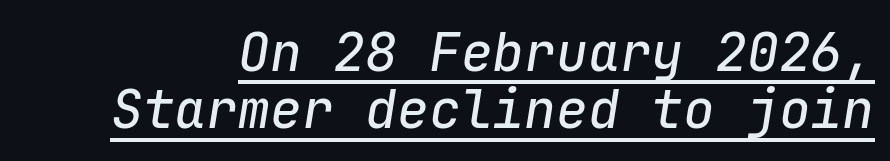
These lines are rendered in a fixed-pitch font. What stands out about the letter spacing? Nothing — it is the standard amount. Does the lettering tilt? It does — this is italic. The words here are underlined. Horizontal bands of white between lines are thin slivers.
